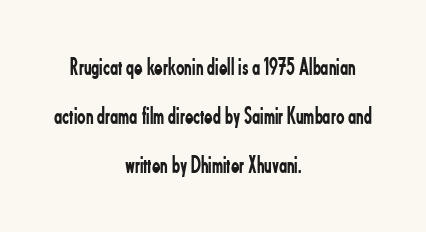
Posture: vertical. Horizontal bands of white between lines are thick stripes. There is no visible air inserted between adjacent glyphs. Letters rest on an invisible, unmarked baseline. No letter is thick-stroked: the sample isn't bold. The paragraph has two soft edges and a firm central axis.
